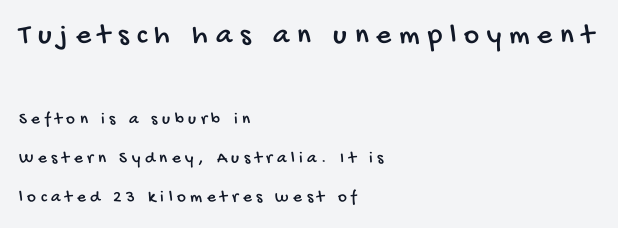
The line texture is sparse and dotted thanks to wide tracking. This sample uses a sans-serif face. The rag falls on the right side of this text block. Beneath every word, the page is bare. The letters in the upper block stand taller than those in the block below.
